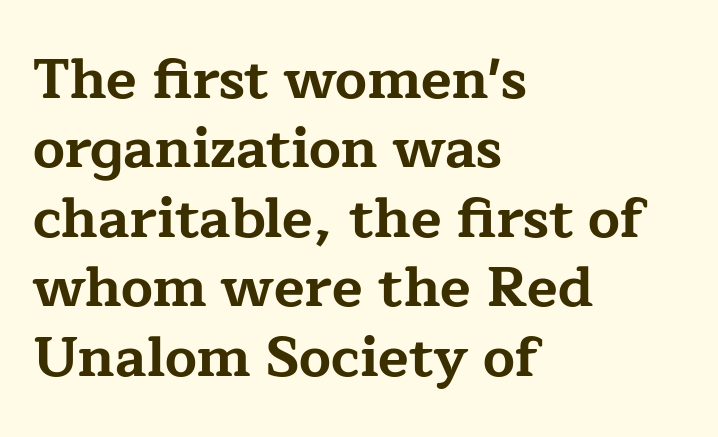
The image shows 56 px bold, wide serif type, upright; set left-aligned, line spacing 1.24x, normal letter spacing, not underlined; low stroke contrast and a medium x-height.
